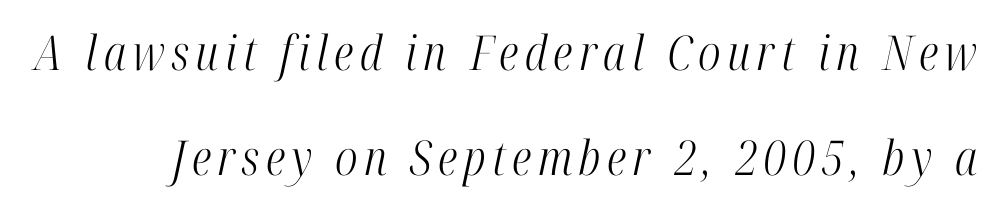
{"serif": "yes", "italic": "yes", "lean": "right", "slant_degrees": 12, "bold": "no", "weight": "light", "width": "condensed", "stroke_contrast": "high", "x_height": "medium", "monospaced": "no", "underline": "no", "line_spacing": "loose", "line_spacing_ratio": 2.18, "glyph_px": 48}
